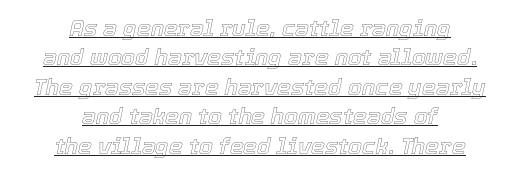
Each new line begins a customary step beneath the previous one. The lettering is marked with a stroke running underneath it. The gaps between neighbouring characters are ordinary and unremarkable. Looking at the ascenders, they clearly lean. Reading down the block, each line starts at a different indent, mirrored at its end.
